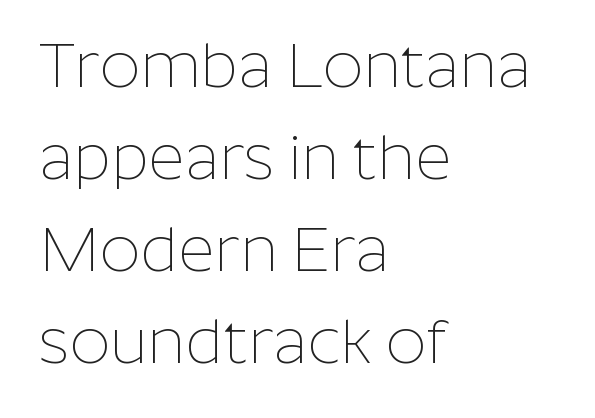
{"serif": "no", "italic": "no", "bold": "no", "weight": "thin", "width": "normal", "stroke_contrast": "low", "x_height": "medium", "monospaced": "no", "underline": "no", "align": "left", "line_spacing": "normal", "line_spacing_ratio": 1.46, "letter_spacing": "normal", "letter_spacing_em": 0.0, "glyph_px": 63}
